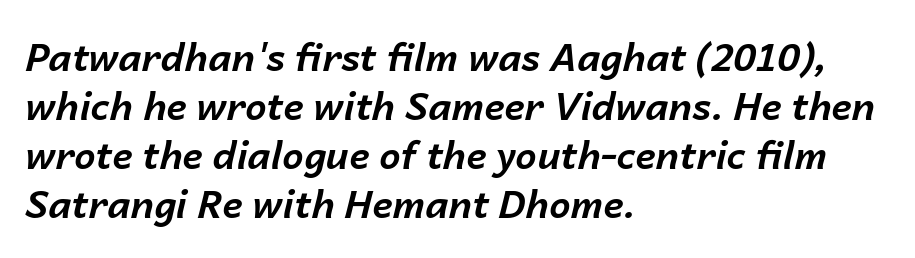
{"italic": "yes", "lean": "right", "slant_degrees": 14, "bold": "yes", "weight": "bold", "width": "normal", "stroke_contrast": "low", "x_height": "medium", "monospaced": "no", "underline": "no", "align": "left", "line_spacing": "normal", "line_spacing_ratio": 1.29, "letter_spacing": "normal", "letter_spacing_em": 0.0, "glyph_px": 38}
